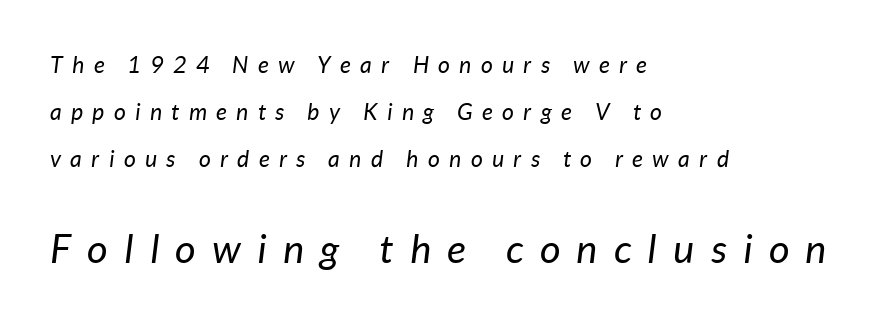
In terms of letterspacing, this is a distinctly airy, spread setting. Is this a heavy cut? Hardly; it is regular or lighter. The paragraph shown leans on its left margin. Look at the glyph heights: the lower group is clearly the bigger setting. The text carries the slant typical of an italic or oblique font. One glance says open: line gaps are wider than usual.
